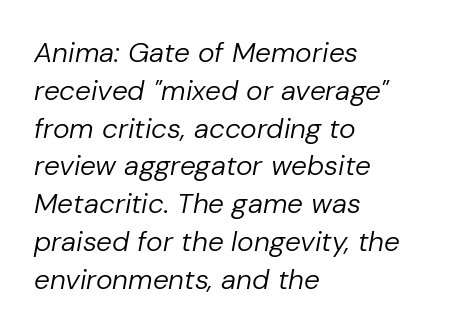
The image shows 28 px regular-weight type, italic (leaning right); set left-aligned, normal line spacing (1.35x), normal letter spacing, not underlined; low stroke contrast and a medium x-height.
